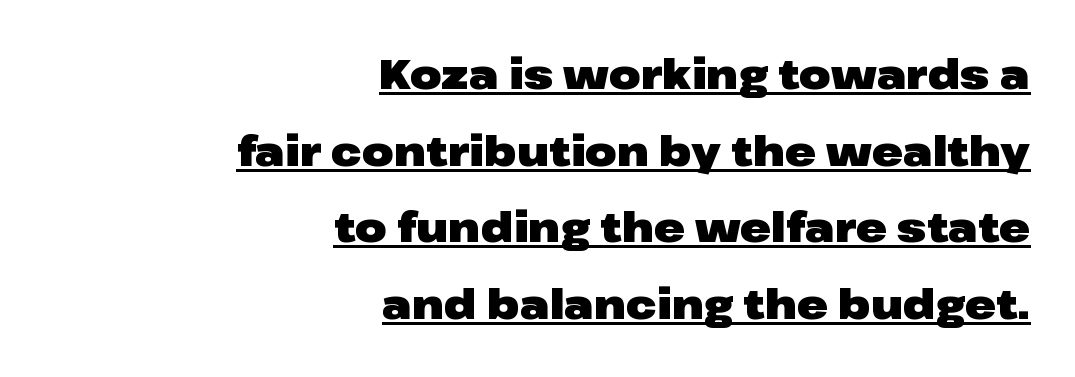
This is sans-serif lettering, the kind often seen on screens and signage. On the weight axis this lands at bold, roughly 700. The letterforms sit shoulder to shoulder at normal distance. Is this a fixed-width face? No — the glyphs have proportional, varying widths. The font's upright variant was chosen for this text. Notice how a bar underscores the lettering throughout.
